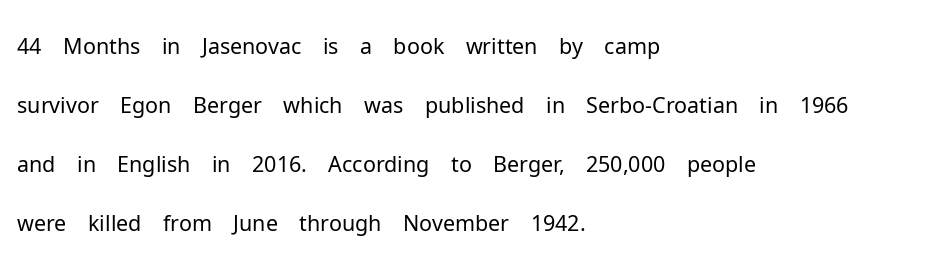
Q: Is the text bold? A: No.
Q: Is the text italic (slanted)? A: No, it is upright.
Q: Is the typeface a serif or a sans-serif typeface? A: Sans-serif.
Q: Is the text underlined? A: No.
Q: How is the paragraph aligned? A: Left-aligned.
Q: Is the spacing between letters normal or unusually wide? A: Normal.
Q: Is the spacing between lines tight, normal or loose? A: Normal.
Q: Width (condensed, normal, or wide)? A: Normal.
Q: Stroke contrast? A: Low.
Q: x-height? A: Medium.
Q: Monospaced? A: No.
